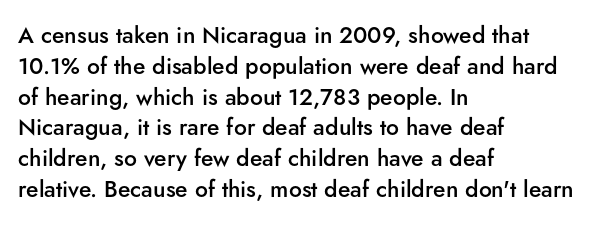
The image shows 23 px text type, upright; set left-aligned, normal line spacing (1.34x), normal letter spacing, not underlined.
